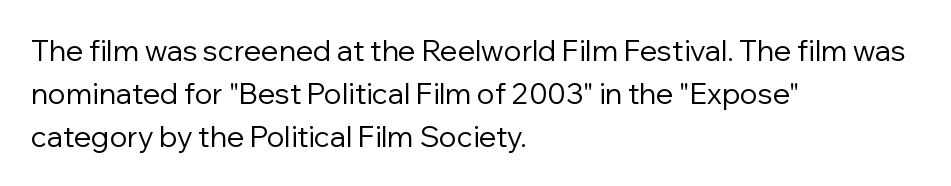
Q: Is the text bold? A: No.
Q: Is the text italic (slanted)? A: No, it is upright.
Q: Is the typeface a serif or a sans-serif typeface? A: Sans-serif.
Q: Is the text underlined? A: No.
Q: How is the paragraph aligned? A: Left-aligned.
Q: Is the spacing between letters normal or unusually wide? A: Normal.
Q: Is the spacing between lines tight, normal or loose? A: Normal.
Q: Width (condensed, normal, or wide)? A: Normal.
Q: Stroke contrast? A: Low.
Q: x-height? A: Medium.
Q: Monospaced? A: No.
